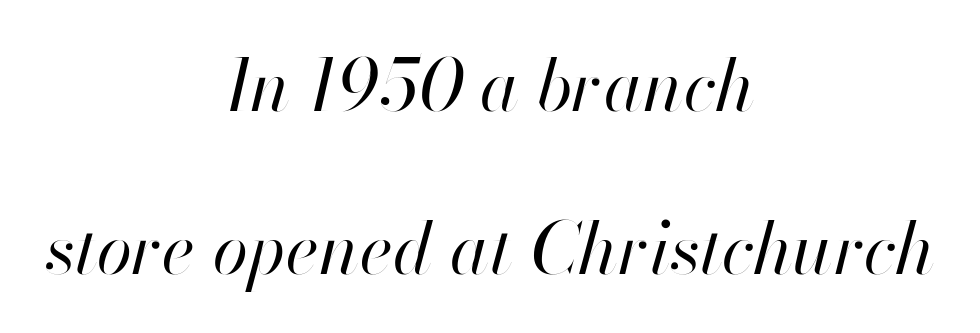
Q: Is the text bold? A: No.
Q: Is the text italic (slanted)? A: Yes, it leans right by about 13 degrees.
Q: Is the text underlined? A: No.
Q: How is the paragraph aligned? A: Centered.
Q: Is the spacing between letters normal or unusually wide? A: Normal.
Q: Is the spacing between lines tight, normal or loose? A: Loose.
Q: Width (condensed, normal, or wide)? A: Normal.
Q: Stroke contrast? A: High.
Q: x-height? A: Small.
Q: Monospaced? A: No.
